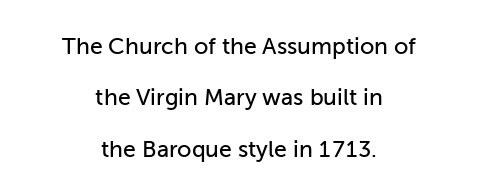
Q: Is the text italic (slanted)? A: No, it is upright.
Q: Is the text underlined? A: No.
Q: How is the paragraph aligned? A: Centered.
Q: Is the spacing between letters normal or unusually wide? A: Normal.
Q: Is the spacing between lines tight, normal or loose? A: Loose.
